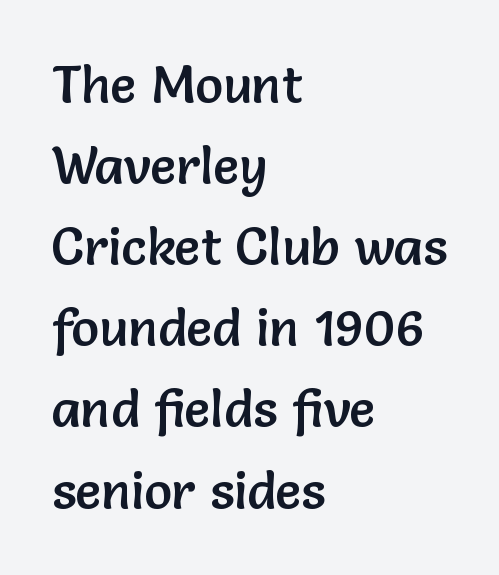
{"serif": "no", "italic": "no", "width": "normal", "stroke_contrast": "low", "x_height": "medium", "monospaced": "no", "underline": "no", "align": "left", "line_spacing": "normal", "line_spacing_ratio": 1.56, "letter_spacing": "normal", "letter_spacing_em": 0.0, "glyph_px": 52}
